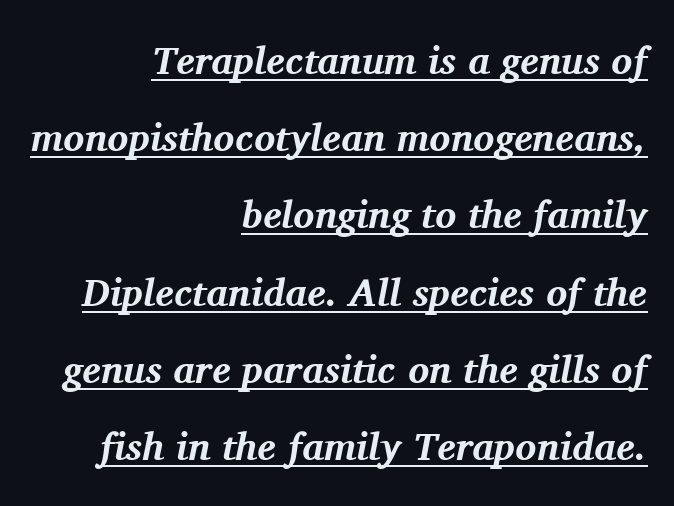
{"serif": "yes", "italic": "yes", "lean": "right", "slant_degrees": 11, "bold": "yes", "weight": "bold", "width": "normal", "stroke_contrast": "medium", "x_height": "medium", "monospaced": "no", "underline": "yes", "align": "right", "line_spacing": "loose", "line_spacing_ratio": 1.98, "letter_spacing": "normal", "letter_spacing_em": 0.0, "glyph_px": 39}
